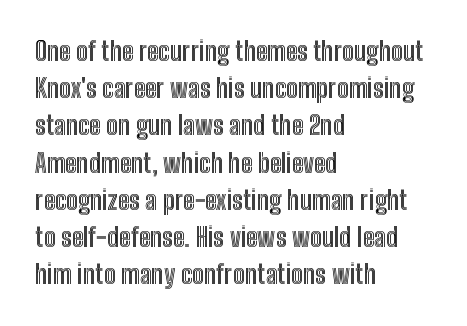
Q: Is the text italic (slanted)? A: No, it is upright.
Q: Is the text underlined? A: No.
Q: How is the paragraph aligned? A: Left-aligned.
Q: Is the spacing between letters normal or unusually wide? A: Normal.
Q: Is the spacing between lines tight, normal or loose? A: Normal.
